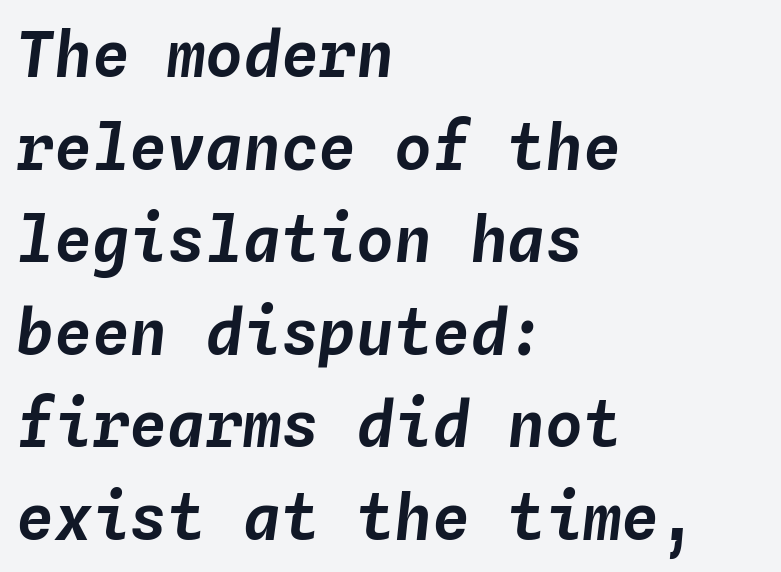
The image shows 63 px text type, italic (leaning right), monospaced; set left-aligned, normal line spacing (1.47x), normal letter spacing, not underlined; low stroke contrast and a medium x-height.
